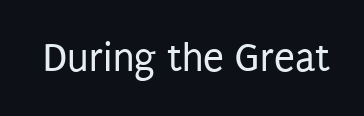
The glyphs are unaccompanied by any horizontal stroke below them. Glyph-to-glyph distance matches everyday printed text. The passage shown is not bold in any degree. The letters stand straight up with perfectly vertical stems.
